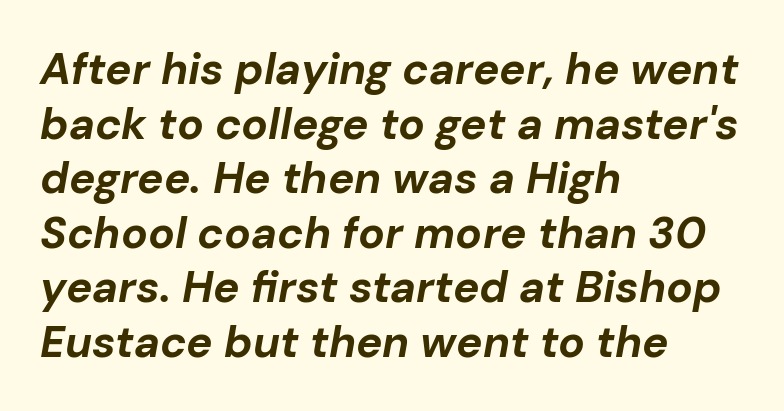
The image shows 44 px bold type, italic (leaning right); set left-aligned, line spacing 1.24x, normal letter spacing, not underlined; low stroke contrast and a medium x-height.
